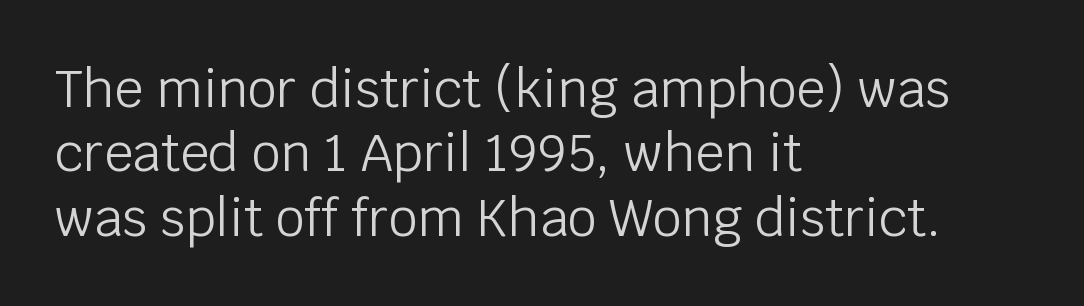
{"serif": "no", "italic": "no", "bold": "no", "weight": "light", "width": "normal", "stroke_contrast": "low", "x_height": "large", "monospaced": "no", "underline": "no", "align": "left", "line_spacing": "normal", "line_spacing_ratio": 1.26, "letter_spacing": "normal", "letter_spacing_em": 0.0, "glyph_px": 51}
